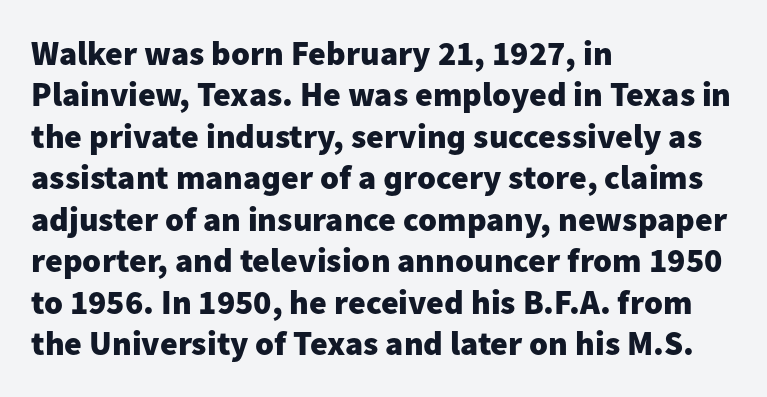
The image shows 34 px heavy sans-serif type, upright; set left-aligned, line spacing 1.22x, normal letter spacing, not underlined; low stroke contrast and a medium x-height.
